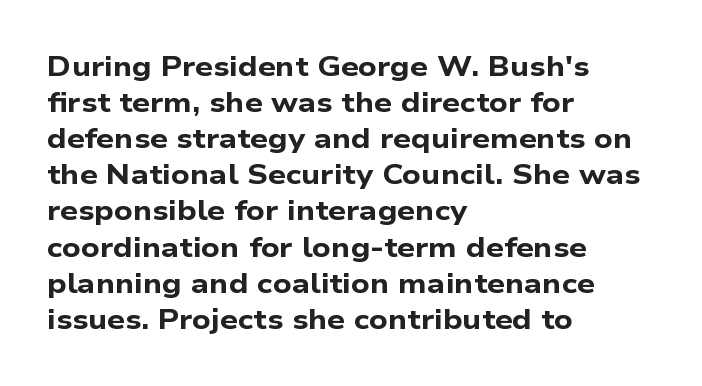
If you measured baseline to baseline, you'd find a middling distance. The space directly below the letters is spotless. Looks like regular typesetting: each glyph gets only the width it needs. This rendering uses left alignment, leaving the right contour irregular. This is heavy type, rendered in bold.
